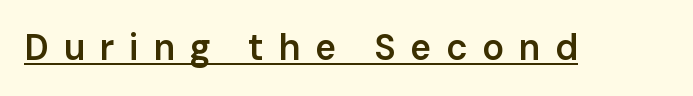
{"serif": "no", "italic": "no", "bold": "semi", "weight": "semibold", "width": "normal", "stroke_contrast": "low", "x_height": "medium", "monospaced": "no", "underline": "yes", "letter_spacing": "wide", "letter_spacing_em": 0.4, "glyph_px": 36}
